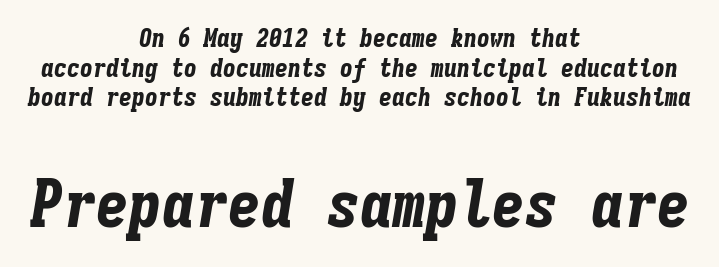
The image shows 66 px bold, condensed type, italic (leaning right), monospaced; set centered, tight line spacing (1.14x), normal letter spacing, not underlined; the second (bottom) block is 2.54x larger; low stroke contrast and a medium x-height.
